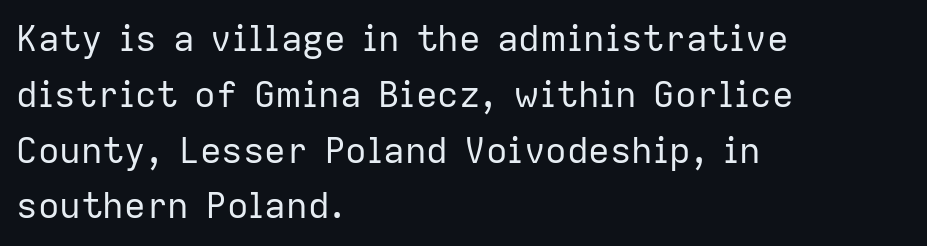
Each row of text sits above clean, open space. Vertically, the passage feels balanced, rows spaced as you'd expect. The letters carry no serifs — their stems end cleanly without finishing strokes. Left-aligned paragraph, ragged on the right. The specimen reads as upright at a glance.
